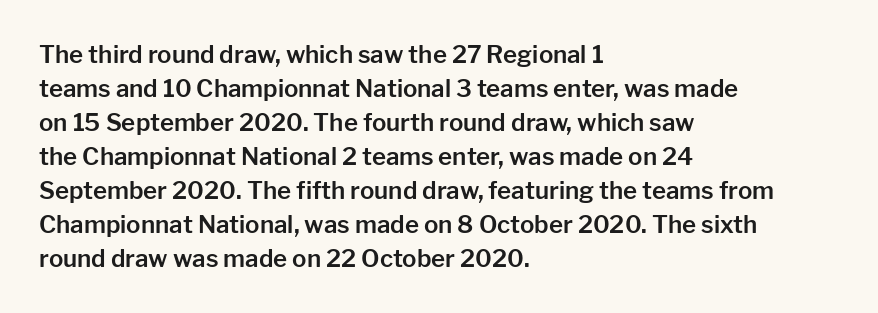
The image shows 24 px text type, upright; set left-aligned, normal line spacing (1.42x), normal letter spacing, not underlined.
